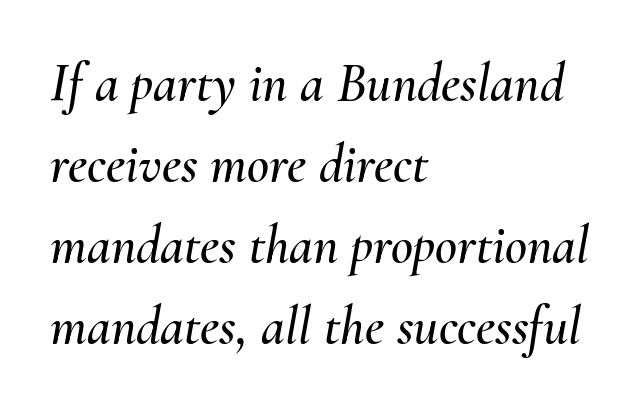
Compared with ordinary roman type, these characters are visibly tilted. This sample has the flowing, uneven cadence of proportional lettering. Words float on clear page, feet unadorned. The block of text has a typical density, with ordinary space between rows. Is the block centered? No — it sits flush against the left margin. Honestly, the letter spacing is just normal — you wouldn't notice it.
